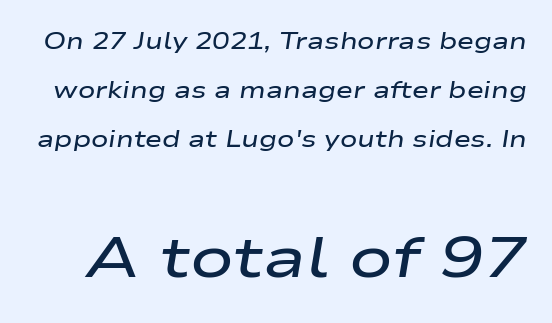
Q: Is the text bold? A: Semi-bold.
Q: Is the text italic (slanted)? A: Yes, it leans right by about 9 degrees.
Q: Is the text underlined? A: No.
Q: Is the spacing between letters normal or unusually wide? A: Normal.
Q: Is the spacing between lines tight, normal or loose? A: Loose.
Q: Which block of text is set in a larger size, the first (top) or the second (bottom)? A: The second (bottom) one.
Q: Width (condensed, normal, or wide)? A: Wide.
Q: Stroke contrast? A: Low.
Q: x-height? A: Medium.
Q: Monospaced? A: No.
